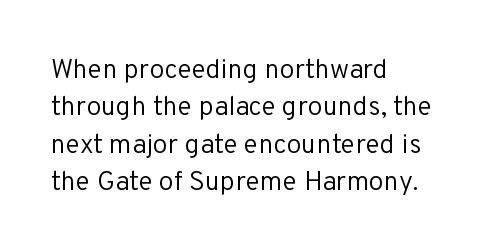
The image shows 27 px text type, upright; set left-aligned, normal line spacing (1.38x), normal letter spacing, not underlined.
